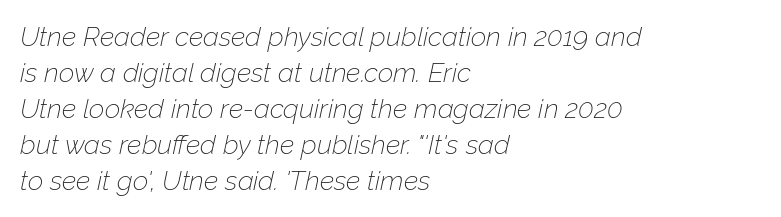
Q: Is the text bold? A: No.
Q: Is the text italic (slanted)? A: Yes, it leans right by about 12 degrees.
Q: Is the text underlined? A: No.
Q: How is the paragraph aligned? A: Left-aligned.
Q: Is the spacing between letters normal or unusually wide? A: Normal.
Q: Is the spacing between lines tight, normal or loose? A: Normal.
